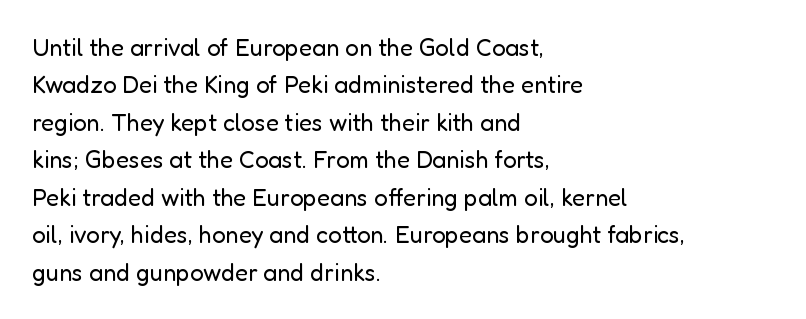
Q: Is the text bold? A: No.
Q: Is the text italic (slanted)? A: No, it is upright.
Q: Is the text underlined? A: No.
Q: How is the paragraph aligned? A: Left-aligned.
Q: Is the spacing between letters normal or unusually wide? A: Normal.
Q: Is the spacing between lines tight, normal or loose? A: Normal.
